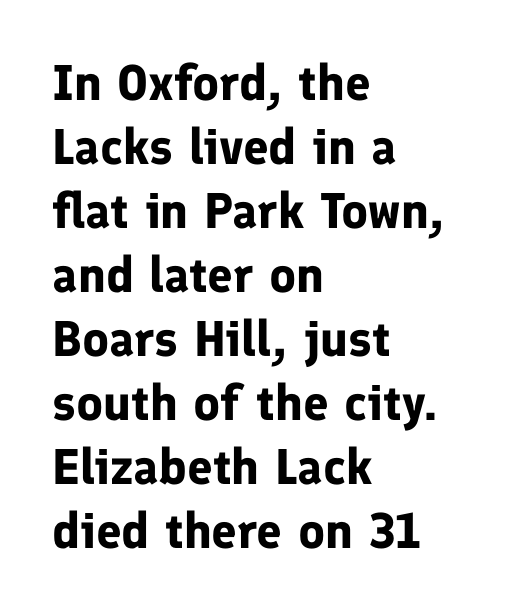
The image shows 50 px bold sans-serif type, upright; set left-aligned, normal line spacing (1.28x), normal letter spacing, not underlined; low stroke contrast and a medium x-height.
